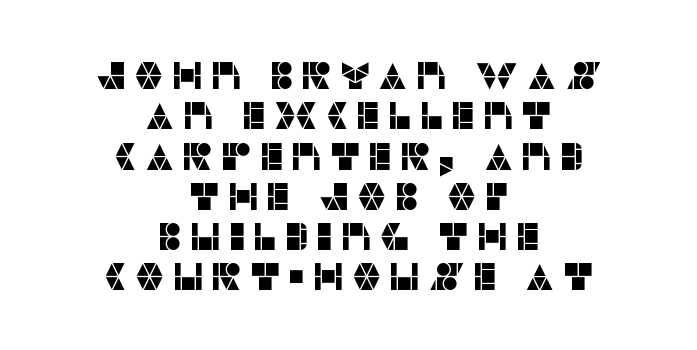
{"serif": "no", "italic": "no", "width": "normal", "stroke_contrast": "low", "x_height": "large", "monospaced": "no", "underline": "no", "align": "center", "line_spacing": "tight", "line_spacing_ratio": 1.06, "glyph_px": 38}
